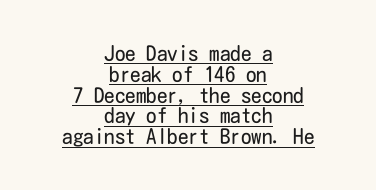
Q: Is the text bold? A: No.
Q: Is the text italic (slanted)? A: No, it is upright.
Q: Is the text underlined? A: Yes.
Q: How is the paragraph aligned? A: Centered.
Q: Is the spacing between letters normal or unusually wide? A: Normal.
Q: Is the spacing between lines tight, normal or loose? A: Tight.
